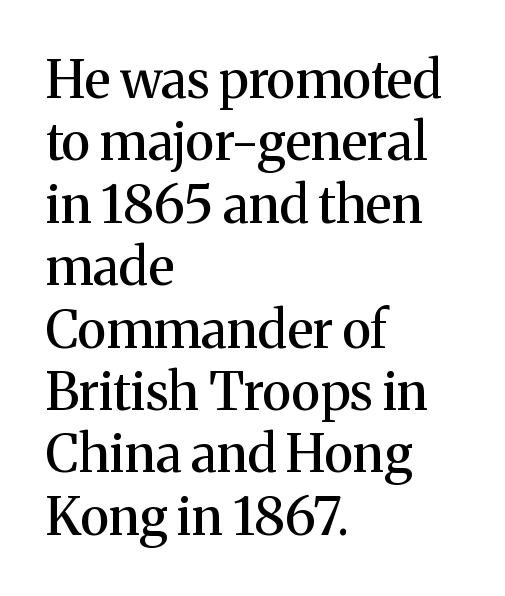
Q: Is the text italic (slanted)? A: No, it is upright.
Q: Is the typeface a serif or a sans-serif typeface? A: Serif.
Q: Is the text underlined? A: No.
Q: How is the paragraph aligned? A: Left-aligned.
Q: Is the spacing between letters normal or unusually wide? A: Normal.
Q: Width (condensed, normal, or wide)? A: Normal.
Q: Stroke contrast? A: Medium.
Q: x-height? A: Medium.
Q: Monospaced? A: No.
